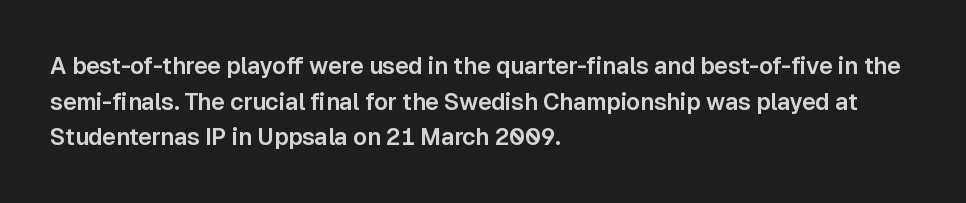
The image shows 23 px text type, upright; set left-aligned, normal line spacing (1.55x), normal letter spacing, not underlined.
